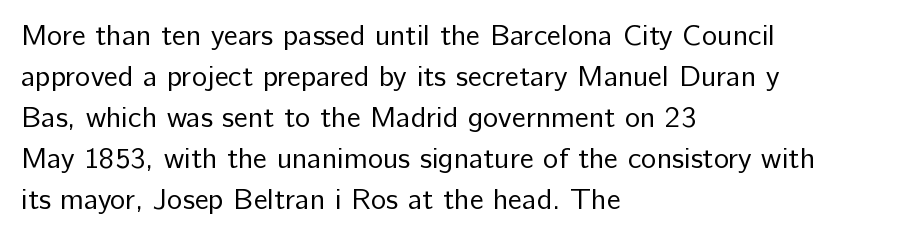
Q: Is the text bold? A: No.
Q: Is the text italic (slanted)? A: No, it is upright.
Q: Is the typeface a serif or a sans-serif typeface? A: Sans-serif.
Q: Is the text underlined? A: No.
Q: How is the paragraph aligned? A: Left-aligned.
Q: Is the spacing between letters normal or unusually wide? A: Normal.
Q: Is the spacing between lines tight, normal or loose? A: Normal.
Q: Width (condensed, normal, or wide)? A: Normal.
Q: Stroke contrast? A: Low.
Q: x-height? A: Medium.
Q: Monospaced? A: No.
